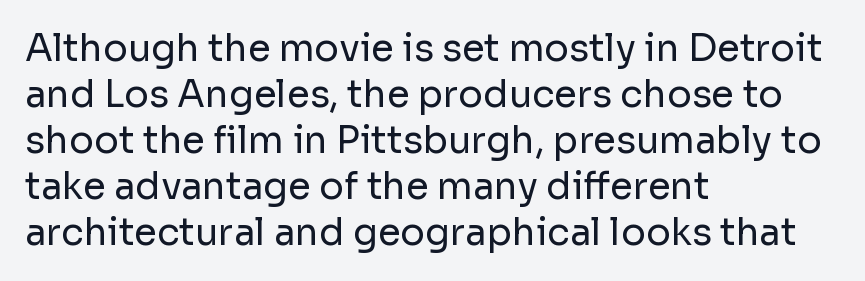
Q: Is the text bold? A: No.
Q: Is the text italic (slanted)? A: No, it is upright.
Q: Is the typeface a serif or a sans-serif typeface? A: Sans-serif.
Q: Is the text underlined? A: No.
Q: How is the paragraph aligned? A: Left-aligned.
Q: Is the spacing between letters normal or unusually wide? A: Normal.
Q: Width (condensed, normal, or wide)? A: Normal.
Q: Stroke contrast? A: Low.
Q: x-height? A: Medium.
Q: Monospaced? A: No.
